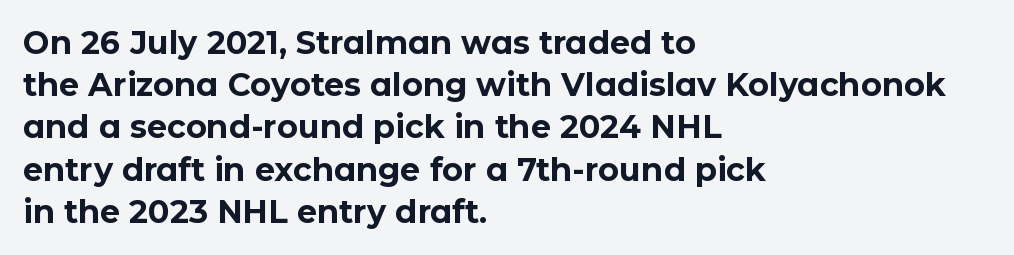
The image shows 32 px bold sans-serif type, upright; set left-aligned, normal line spacing (1.32x), normal letter spacing, not underlined; low stroke contrast and a medium x-height.
